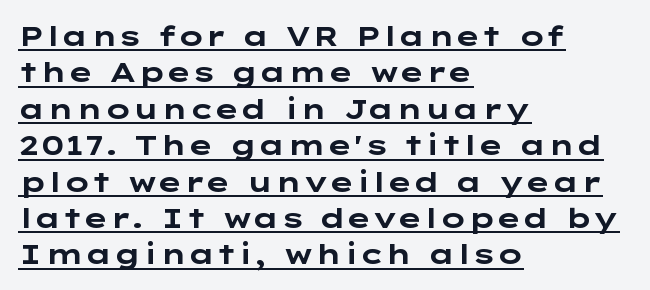
Between one letter and the next there's only the usual sliver of space. Grotesque or geometric, the face here clearly has no serifs. Has an underline been added? It has. As a designer I'd log this as weight 700, bold. The typesetter chose a ragged-right arrangement here.
